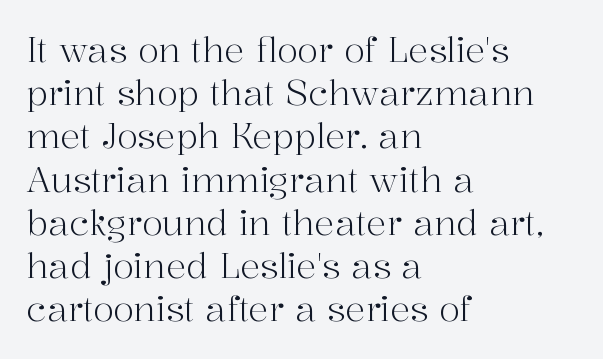
Q: Is the text bold? A: No.
Q: Is the text italic (slanted)? A: No, it is upright.
Q: Is the typeface a serif or a sans-serif typeface? A: Serif.
Q: Is the text underlined? A: No.
Q: How is the paragraph aligned? A: Left-aligned.
Q: Is the spacing between letters normal or unusually wide? A: Normal.
Q: Is the spacing between lines tight, normal or loose? A: Normal.
Q: Width (condensed, normal, or wide)? A: Normal.
Q: Stroke contrast? A: High.
Q: x-height? A: Medium.
Q: Monospaced? A: No.
